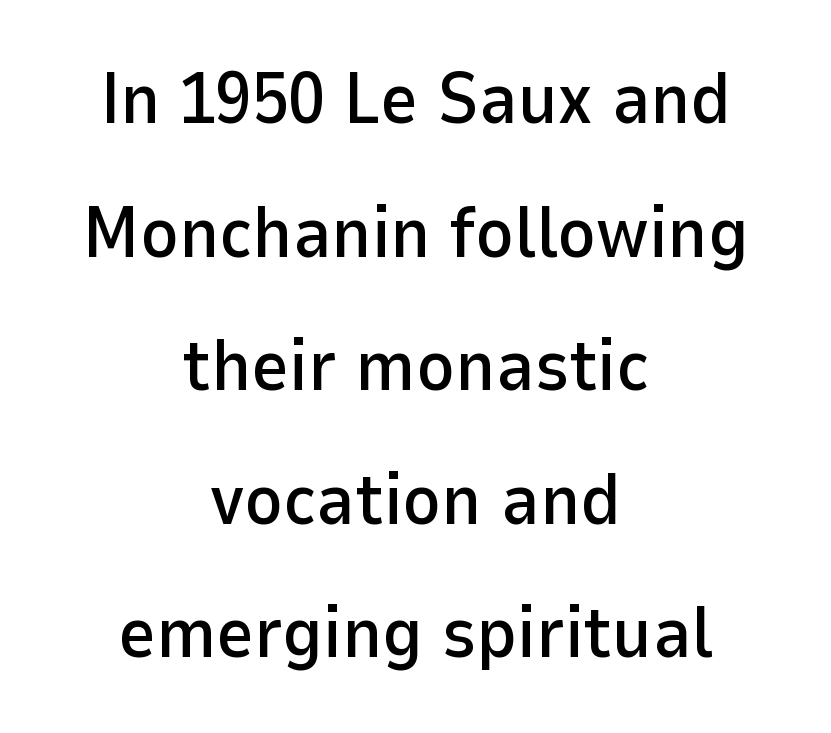
{"serif": "no", "italic": "no", "width": "normal", "stroke_contrast": "low", "x_height": "medium", "monospaced": "no", "underline": "no", "align": "center", "line_spacing_ratio": 1.83, "letter_spacing": "normal", "letter_spacing_em": 0.0, "glyph_px": 73}
